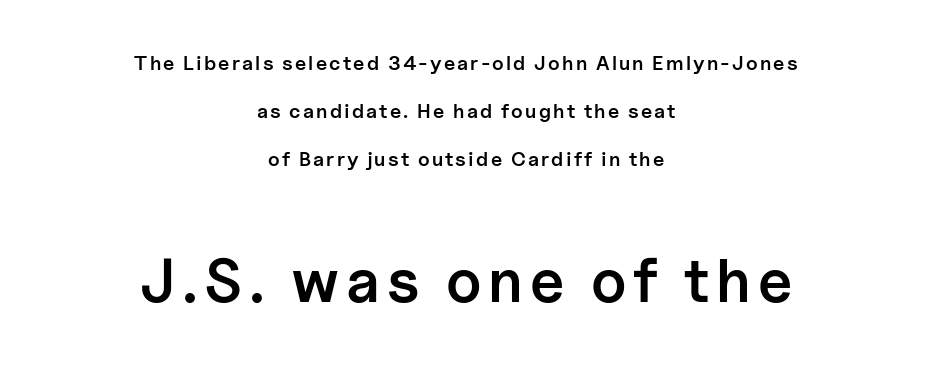
Of the two passages, the one underneath uses the larger point size. The paragraph shown floats in the horizontal middle. Check where the strokes stop: nothing finishes them off — pure sans. Italic: no, the glyphs are upright roman. Regarding leading, the lines here are spaced well apart.
